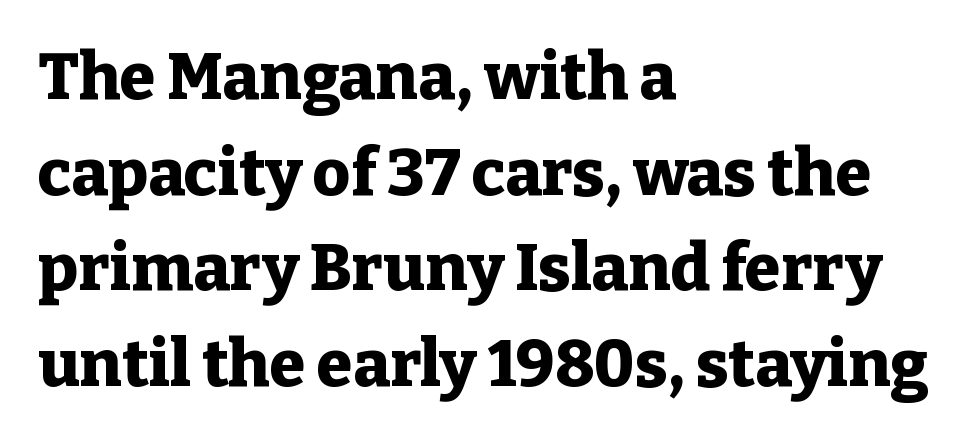
Upright lettering throughout. Is this a sans? No — the strokes have serifs. The characters look thick and weighty, a clear bold. You could not count columns in this text — the font is proportionally spaced. Quick note: underline off.
